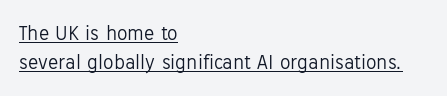
{"italic": "no", "bold": "no", "underline": "yes", "align": "left", "line_spacing": "normal", "line_spacing_ratio": 1.36, "letter_spacing": "normal", "letter_spacing_em": 0.0, "glyph_px": 21}
